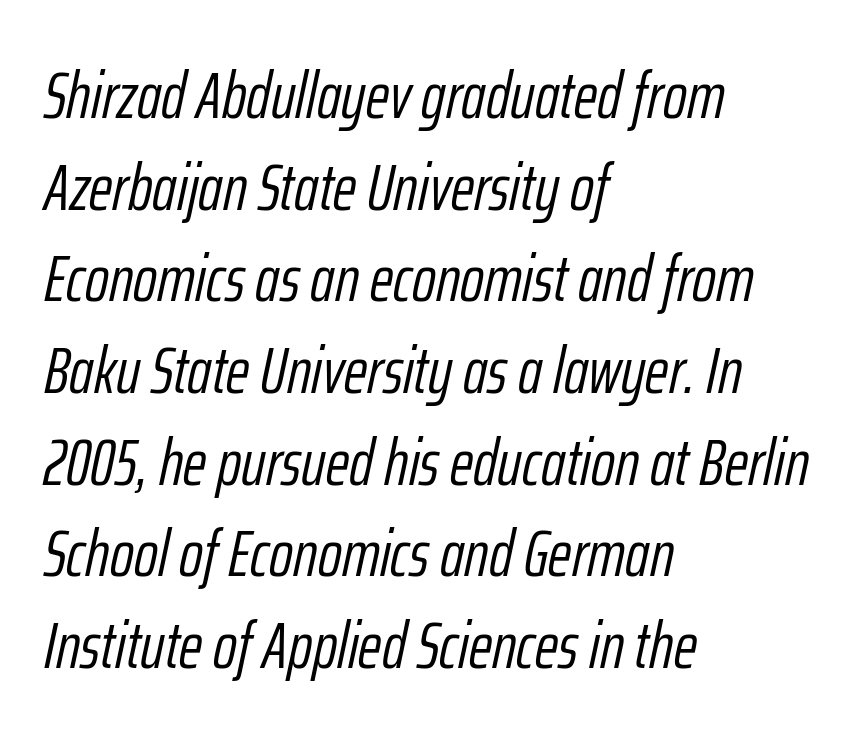
Line starts are locked; line ends wander. Vertically, the passage feels balanced, rows spaced as you'd expect. Summary of weight: not heavy and not bold. Bare-footed words on every line. Students, note that the glyphs here touch the page at normal intervals.
